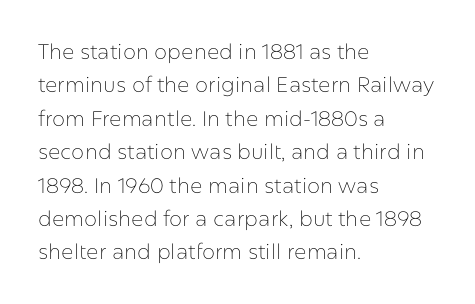
How would I describe the line gaps? Plain and ordinary. Weight: in the light-to-regular range. The type is set solid horizontally, with unmodified tracking. The lines are quadded left.
